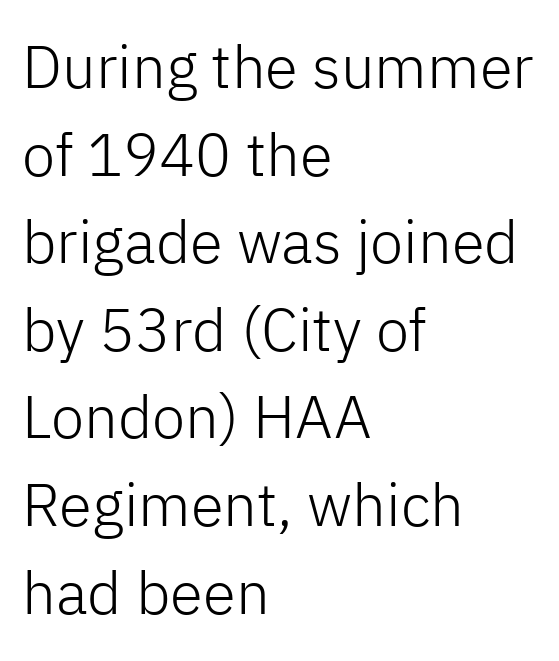
Compared with typical body copy, the letter spacing here is the same. Posture: upright roman. These lines are composed in type without serifs. The words here are not underlined.
